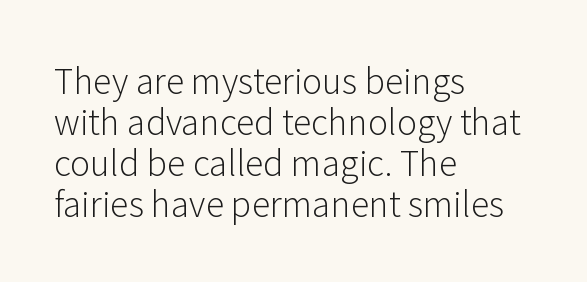
{"serif": "no", "italic": "no", "bold": "no", "weight": "light", "width": "normal", "stroke_contrast": "low", "x_height": "medium", "monospaced": "no", "underline": "no", "align": "left", "line_spacing_ratio": 1.21, "letter_spacing": "normal", "letter_spacing_em": 0.0, "glyph_px": 34}
